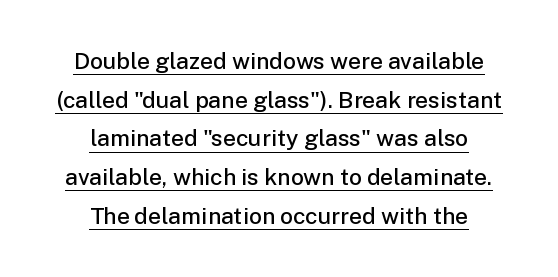
Q: Is the text bold? A: Semi-bold.
Q: Is the text italic (slanted)? A: No, it is upright.
Q: Is the text underlined? A: Yes.
Q: How is the paragraph aligned? A: Centered.
Q: Is the spacing between letters normal or unusually wide? A: Normal.
Q: Is the spacing between lines tight, normal or loose? A: Normal.
